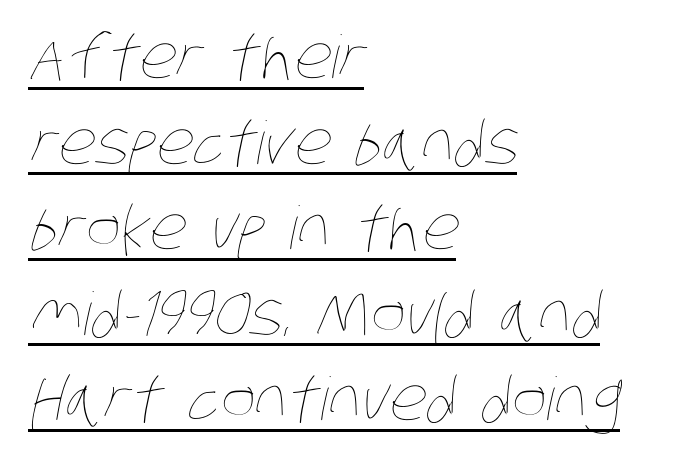
Decoration check: the copy is underlined. Each line starts at the same left margin while the right side varies. The strokes are not fattened; the text isn't bold. Honestly, the row spacing looks completely unremarkable.
